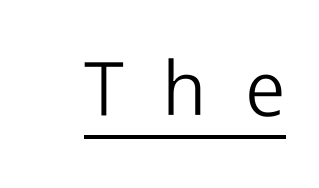
A typesetter would mark this as roman, not italic. This sample has the flowing, uneven cadence of proportional lettering. Display-style spreading of the glyphs; the letterfit is very open. The strokes carry an ordinary text weight at most. What decoration does the sample have? An underline. Each letter's strokes conclude bluntly, with no projecting serifs.
